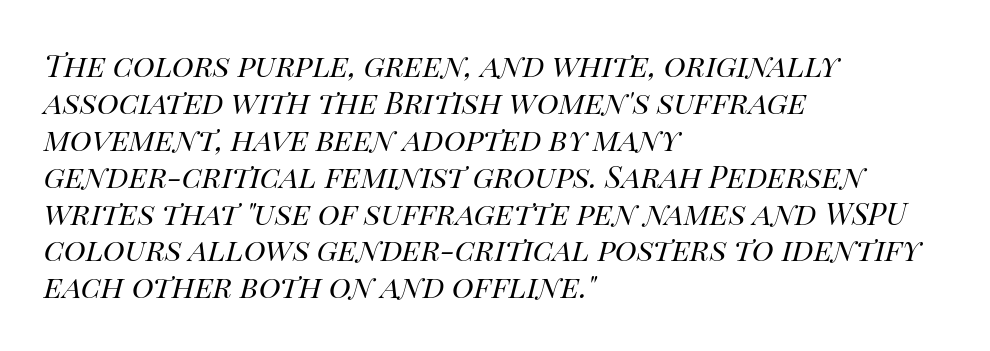
The image shows 30 px regular-weight type, italic (leaning right); set left-aligned, line spacing 1.23x, normal letter spacing, not underlined; high stroke contrast and a large x-height.
